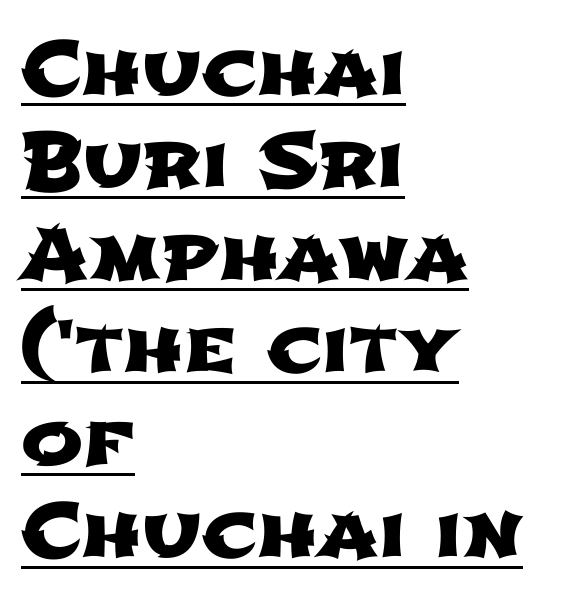
The image shows 74 px wide sans-serif type; set left-aligned, normal line spacing (1.25x), normal letter spacing, underlined; low stroke contrast and a medium x-height.
